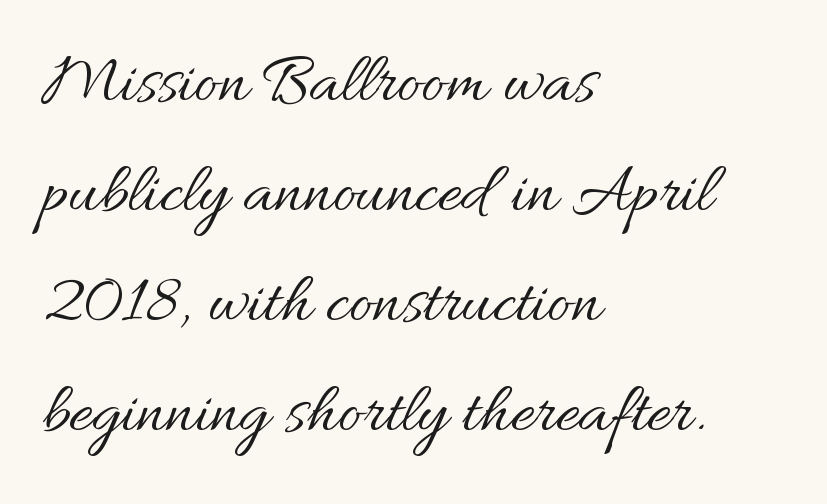
Q: Is the text bold? A: No.
Q: Is the text italic (slanted)? A: Yes.
Q: Is the text underlined? A: No.
Q: How is the paragraph aligned? A: Left-aligned.
Q: Is the spacing between letters normal or unusually wide? A: Normal.
Q: Is the spacing between lines tight, normal or loose? A: Normal.
Q: Width (condensed, normal, or wide)? A: Normal.
Q: Stroke contrast? A: Medium.
Q: x-height? A: Small.
Q: Monospaced? A: No.
